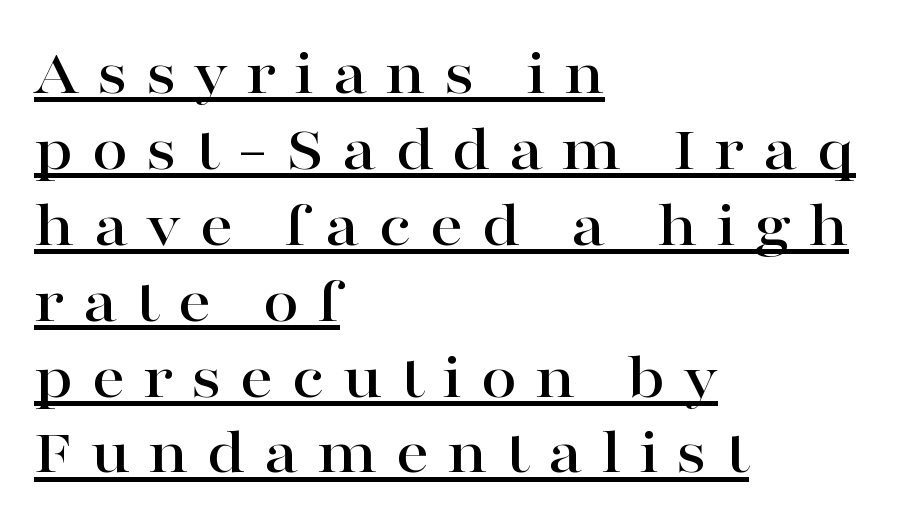
The image shows 66 px wide serif type, upright; set left-aligned, tight line spacing (1.15x), unusually wide letter spacing (+0.27 em), underlined; high stroke contrast and a medium x-height.
